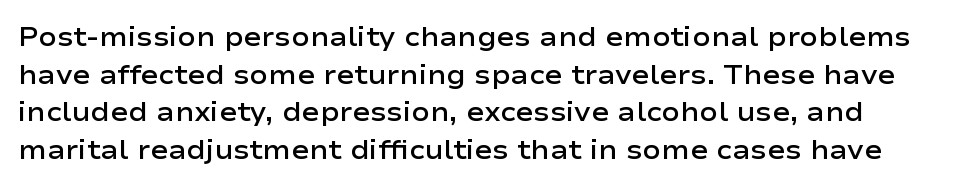
Q: Is the text bold? A: Semi-bold.
Q: Is the text italic (slanted)? A: No, it is upright.
Q: Is the text underlined? A: No.
Q: How is the paragraph aligned? A: Left-aligned.
Q: Is the spacing between letters normal or unusually wide? A: Normal.
Q: Is the spacing between lines tight, normal or loose? A: Normal.
